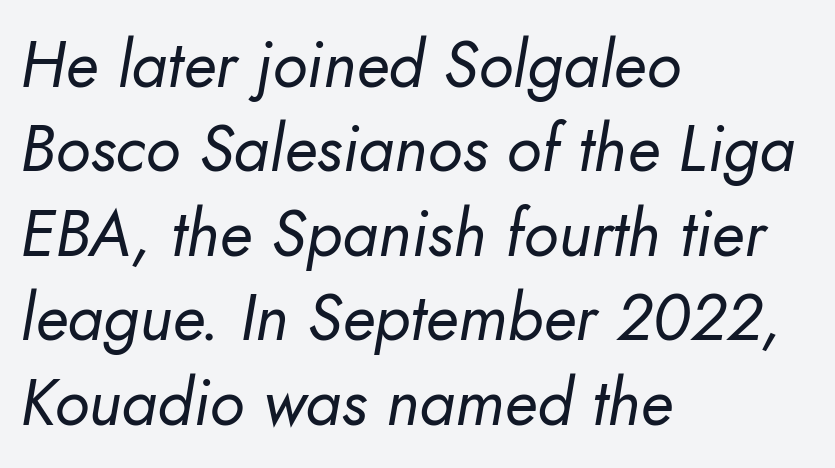
The image shows 65 px regular-weight type, italic (leaning right); set left-aligned, normal line spacing (1.3x), normal letter spacing, not underlined; low stroke contrast and a small x-height.
